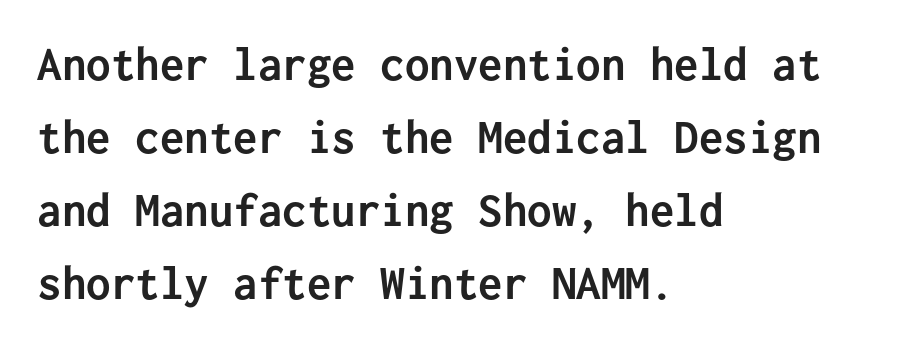
Q: Is the text bold? A: Yes.
Q: Is the text italic (slanted)? A: No, it is upright.
Q: Is the typeface a serif or a sans-serif typeface? A: Sans-serif.
Q: Is the text underlined? A: No.
Q: How is the paragraph aligned? A: Left-aligned.
Q: Is the spacing between letters normal or unusually wide? A: Normal.
Q: Is the spacing between lines tight, normal or loose? A: Normal.
Q: Width (condensed, normal, or wide)? A: Normal.
Q: Stroke contrast? A: Low.
Q: x-height? A: Medium.
Q: Monospaced? A: Yes.
